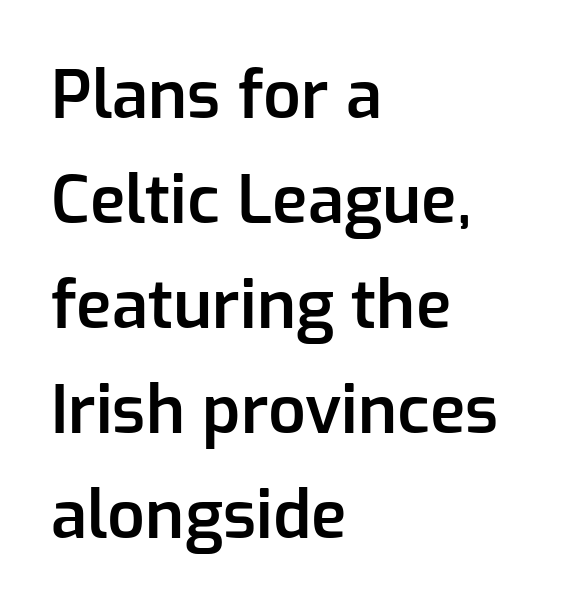
The image shows 66 px semibold sans-serif type, upright; set left-aligned, normal line spacing (1.59x), normal letter spacing, not underlined; low stroke contrast and a medium x-height.
